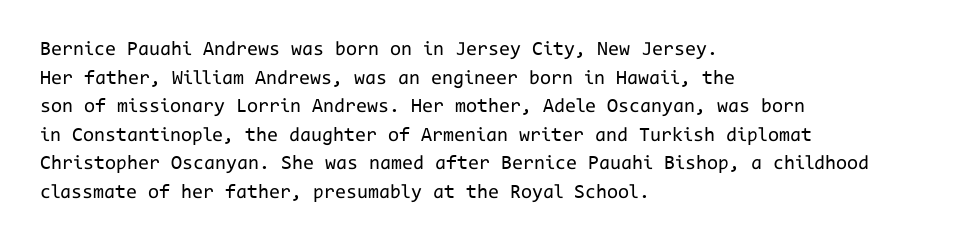
Q: Is the text bold? A: No.
Q: Is the text italic (slanted)? A: No, it is upright.
Q: Is the text underlined? A: No.
Q: How is the paragraph aligned? A: Left-aligned.
Q: Is the spacing between letters normal or unusually wide? A: Normal.
Q: Is the spacing between lines tight, normal or loose? A: Normal.
